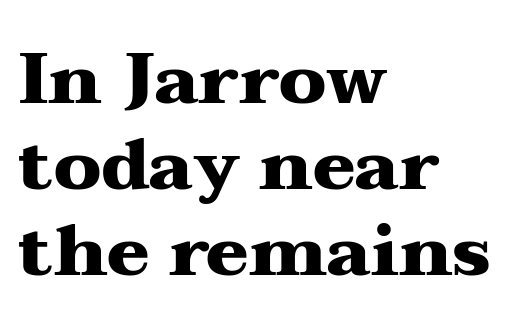
The lettering holds an erect, upright posture throughout. Only glyphs here, with clear space below each row. Old-style or modern, the face here clearly has serifs. Line starts are locked; line ends wander. The rendering uses natural spacing where letterforms have individual widths.
